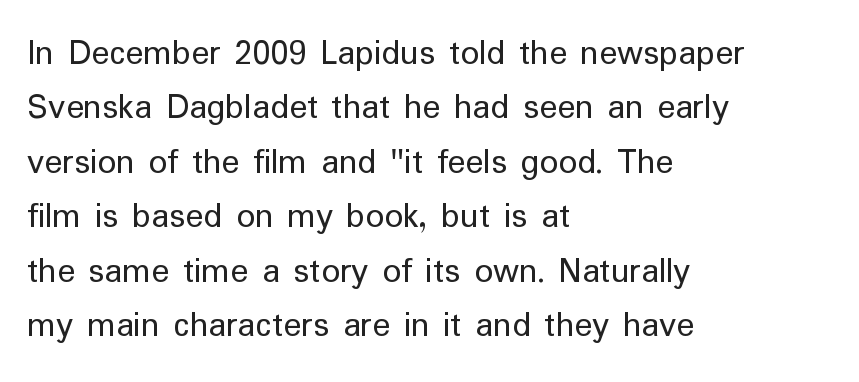
Is this a fixed-width face? No — the glyphs have proportional, varying widths. Bare-footed words on every line. Serifs: no, the terminals of the letterforms are clean. Default kerning and tracking; the words read as compact shapes. Notice how the stems are strictly vertical — no italics here.
